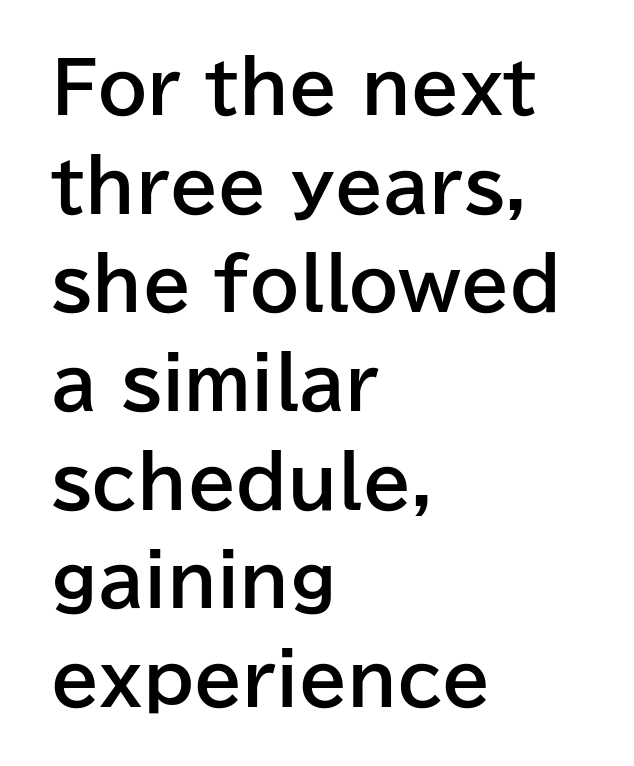
{"serif": "no", "italic": "no", "bold": "yes", "weight": "bold", "width": "normal", "stroke_contrast": "low", "x_height": "medium", "monospaced": "no", "underline": "no", "align": "left", "line_spacing": "normal", "line_spacing_ratio": 1.41, "letter_spacing": "normal", "letter_spacing_em": 0.0, "glyph_px": 70}
